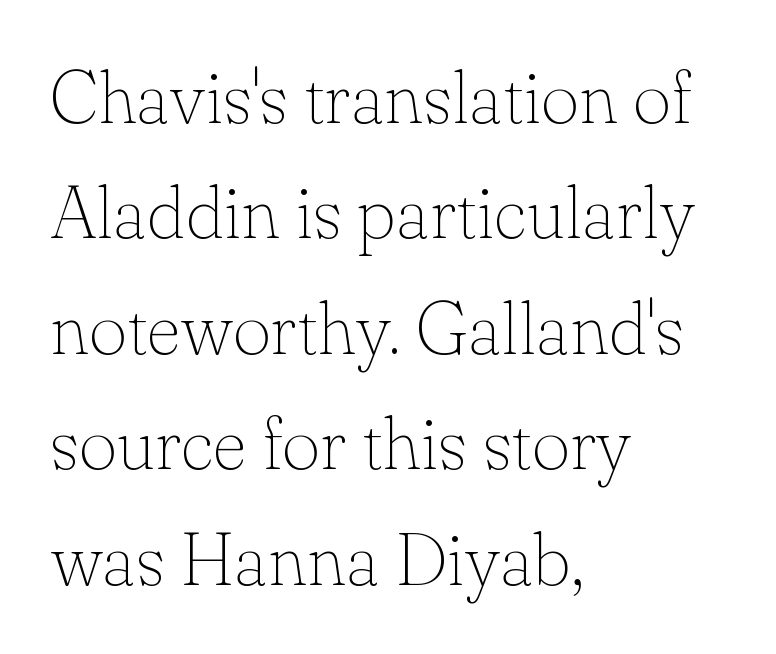
The typesetter chose a ragged-right arrangement here. These lines were composed using upright roman letters. Is the letter spacing exaggerated? No — it looks like the ordinary default. Unbolded letterforms with no extra heft. A typesetter would call this proportional, since set widths differ per character. Each new line begins a customary step beneath the previous one.
